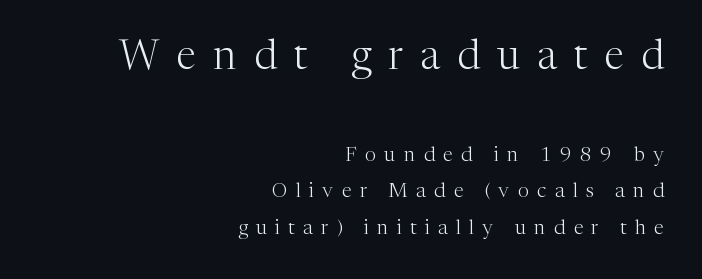
A typesetter would call this proportional, since set widths differ per character. Visually, the top section dominates because its glyphs are scaled up. The text was rendered using a seriffed face with decorative stroke endings. This sample uses expanded letter spacing, leaving extra air between glyphs.
